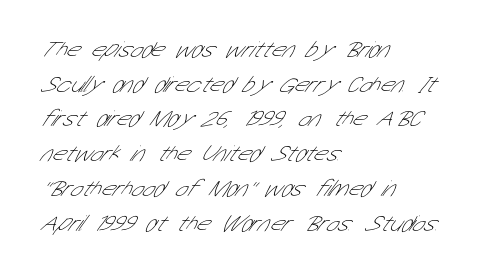
The image shows 23 px text type; set left-aligned, normal line spacing (1.51x), normal letter spacing, not underlined.
